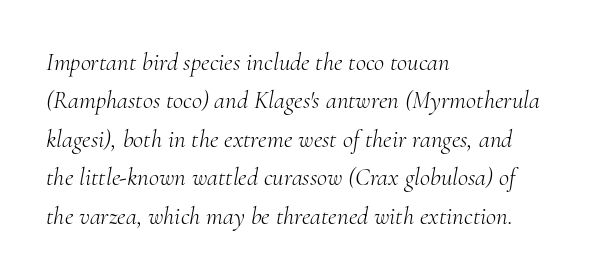
The gaps between neighbouring characters are ordinary and unremarkable. Line starts are locked; line ends wander. Vertical spacing — default. The whole block is typeset with a tilt.
